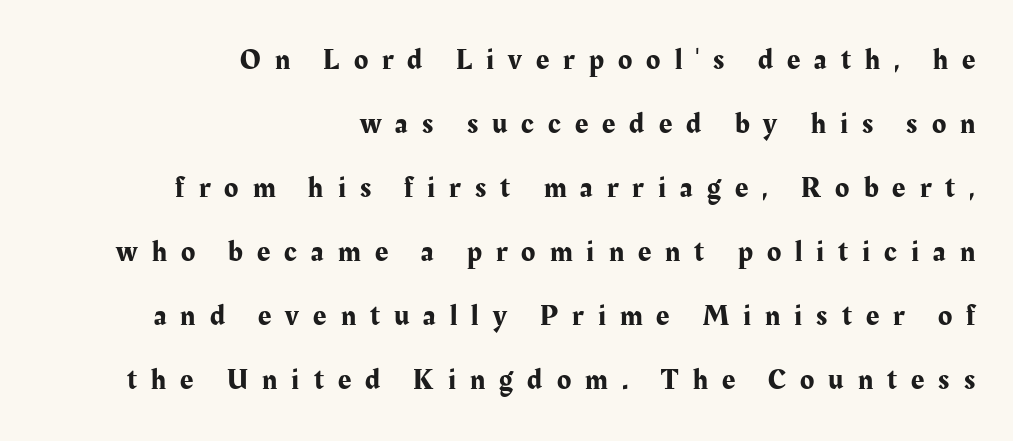
The image shows 29 px serif type, upright; set right-aligned, loose line spacing (2.21x), unusually wide letter spacing (+0.49 em), not underlined; medium stroke contrast and a medium x-height.
